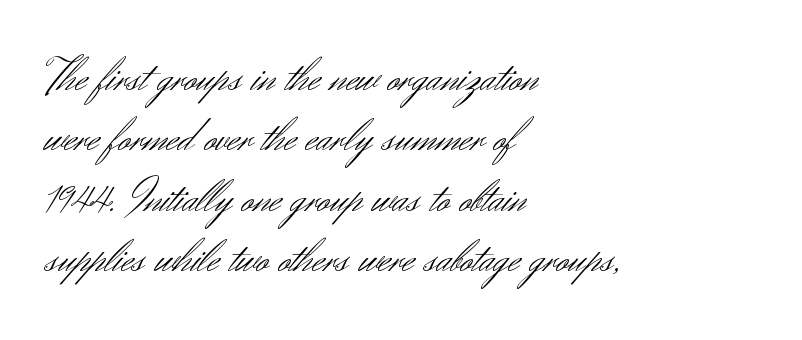
The image shows 49 px light sans-serif type; set left-aligned, line spacing 1.23x, normal letter spacing, not underlined; medium stroke contrast and a small x-height.
